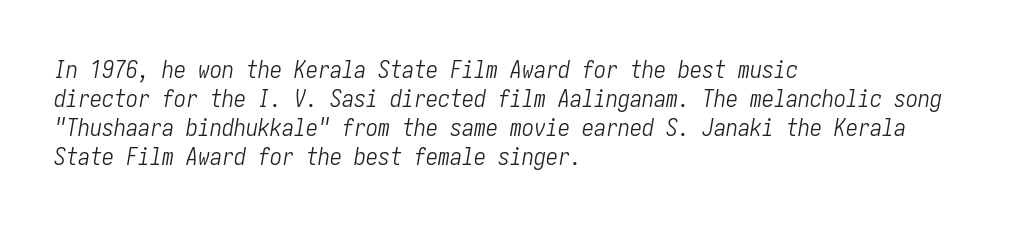
The image shows 24 px text type, italic (leaning right); set left-aligned, line spacing 1.21x, normal letter spacing, not underlined.
